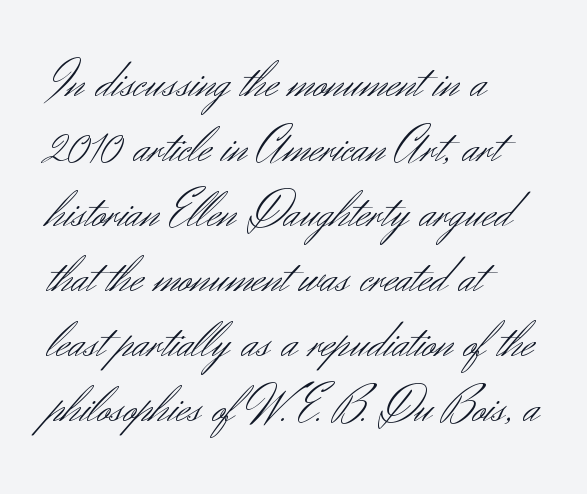
Proportional: the letters do not fall into vertical columns. Short and long lines alike share a common starting point at left. Letters rest on an invisible, unmarked baseline. The glyphs in this specimen are sans serif. Characters follow at the spacing the type designer built in.
